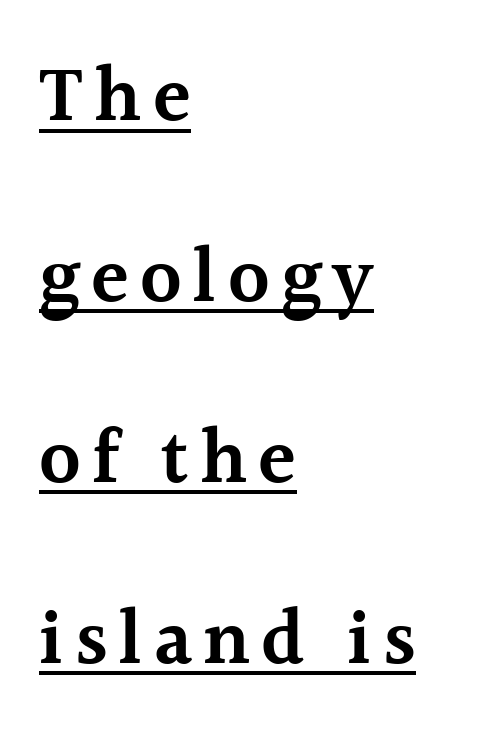
The image shows 78 px semibold serif type, upright; set left-aligned, loose line spacing (2.32x), underlined; a medium x-height.
